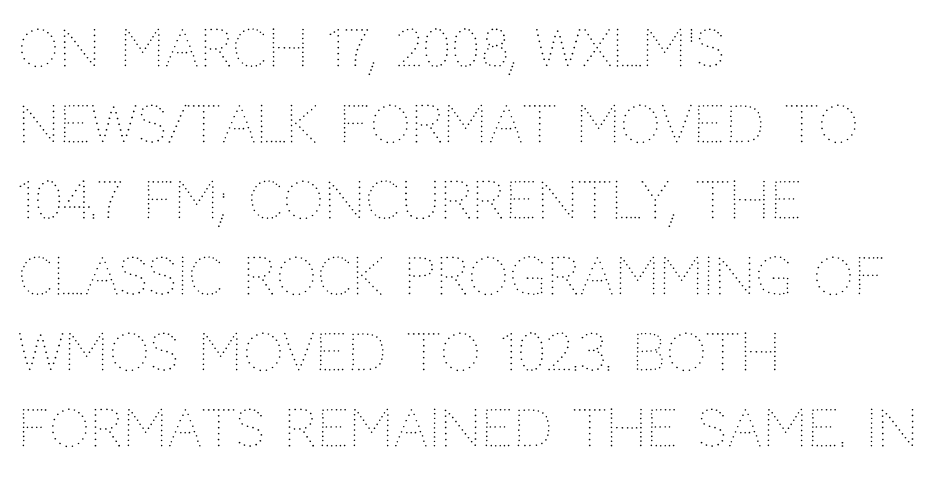
The image shows 51 px thin type, upright; set left-aligned, normal line spacing (1.49x), normal letter spacing, not underlined; medium stroke contrast and a large x-height.
